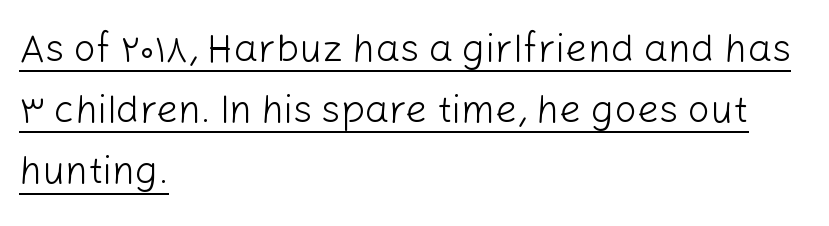
The image shows 39 px light sans-serif type, upright; set left-aligned, normal line spacing (1.57x), normal letter spacing, underlined; low stroke contrast and a medium x-height.
